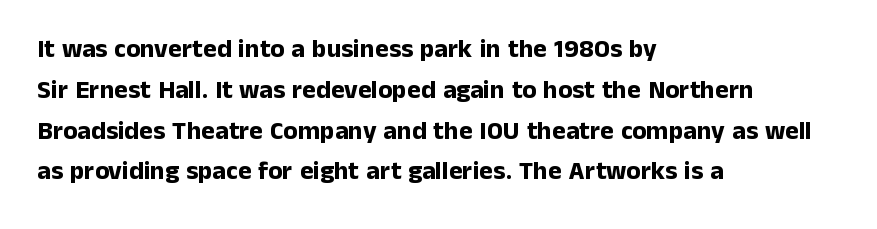
{"italic": "no", "bold": "yes", "underline": "no", "align": "left", "line_spacing": "normal", "line_spacing_ratio": 1.57, "letter_spacing": "normal", "letter_spacing_em": 0.0, "glyph_px": 26}
